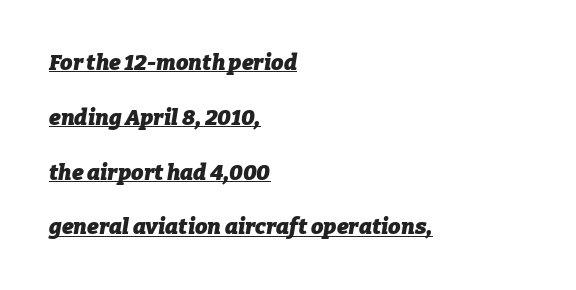
The image shows 22 px bold type, italic (leaning right); set left-aligned, loose line spacing (2.49x), normal letter spacing, underlined.
